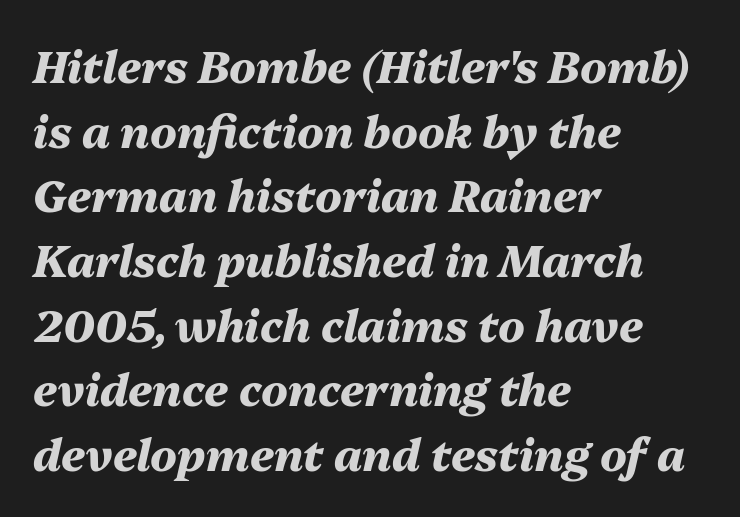
Q: Is the text bold? A: Yes.
Q: Is the text italic (slanted)? A: Yes, it leans right by about 13 degrees.
Q: Is the text underlined? A: No.
Q: How is the paragraph aligned? A: Left-aligned.
Q: Is the spacing between letters normal or unusually wide? A: Normal.
Q: Is the spacing between lines tight, normal or loose? A: Normal.
Q: Width (condensed, normal, or wide)? A: Normal.
Q: Stroke contrast? A: Medium.
Q: x-height? A: Medium.
Q: Monospaced? A: No.
